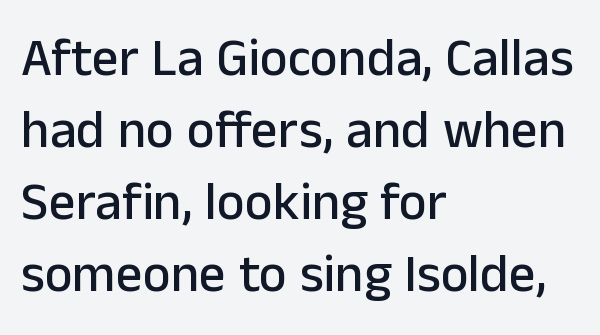
Q: Is the text italic (slanted)? A: No, it is upright.
Q: Is the typeface a serif or a sans-serif typeface? A: Sans-serif.
Q: Is the text underlined? A: No.
Q: How is the paragraph aligned? A: Left-aligned.
Q: Is the spacing between letters normal or unusually wide? A: Normal.
Q: Is the spacing between lines tight, normal or loose? A: Normal.
Q: Width (condensed, normal, or wide)? A: Normal.
Q: Stroke contrast? A: Low.
Q: x-height? A: Medium.
Q: Monospaced? A: No.
